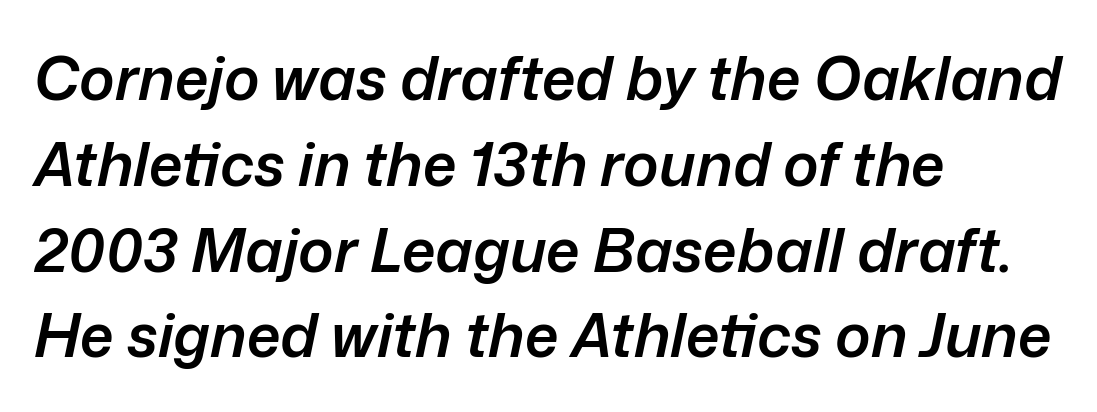
The image shows 60 px semibold type, italic (leaning right); set left-aligned, normal line spacing (1.43x), normal letter spacing, not underlined; low stroke contrast and a medium x-height.
